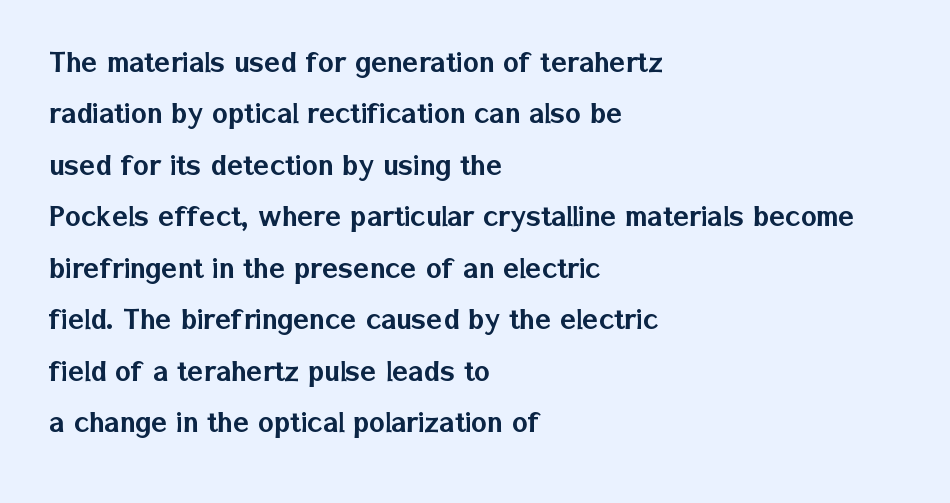
The image shows 33 px sans-serif type, upright; set left-aligned, normal line spacing (1.56x), normal letter spacing, not underlined; low stroke contrast and a medium x-height.
